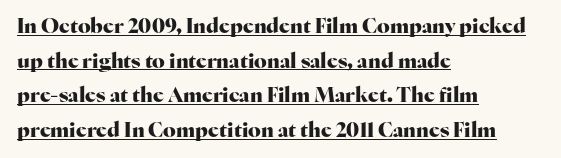
The image shows 20 px bold type, upright; set left-aligned, line spacing 1.73x, normal letter spacing, underlined.
